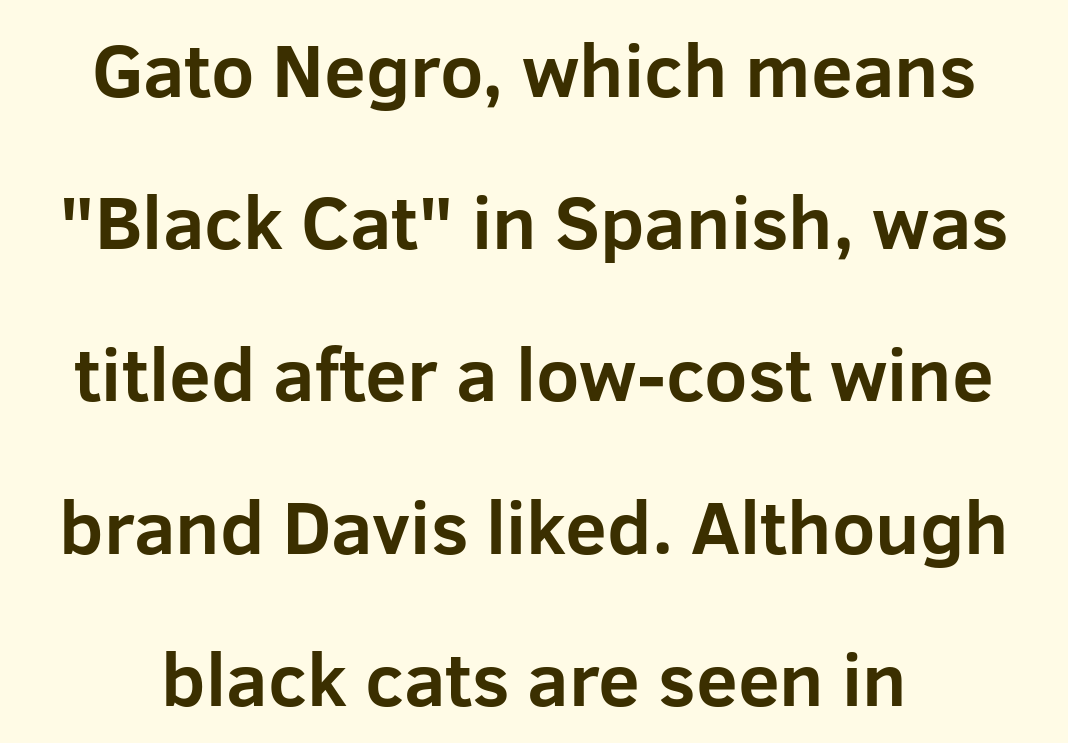
{"serif": "no", "italic": "no", "bold": "yes", "weight": "bold", "width": "normal", "stroke_contrast": "low", "x_height": "medium", "monospaced": "no", "underline": "no", "line_spacing": "loose", "line_spacing_ratio": 2.03, "letter_spacing": "normal", "letter_spacing_em": 0.0, "glyph_px": 75}
